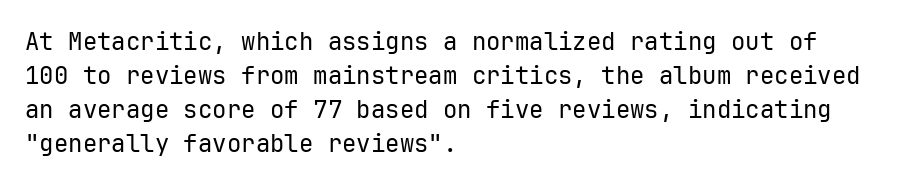
Just letters on the line, the space beneath them empty. The lines sit at an ordinary, default distance from one another. Reading down the block, your eye returns to a fixed left position each line. Think standard paragraph weight, or any step lighter than that.
